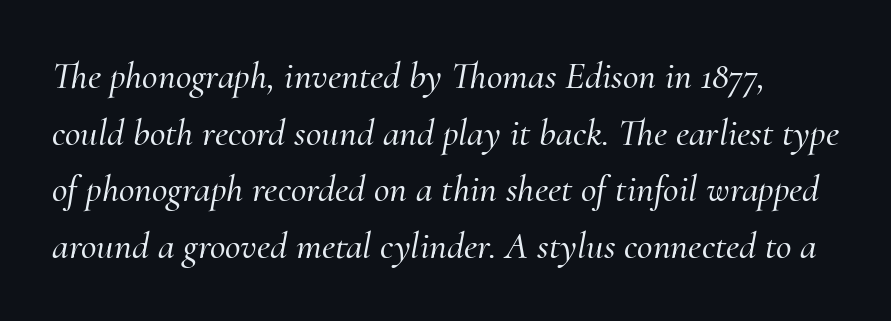
Q: Is the text italic (slanted)? A: Yes, it leans right by about 10 degrees.
Q: Is the typeface a serif or a sans-serif typeface? A: Serif.
Q: Is the text underlined? A: No.
Q: Is the spacing between letters normal or unusually wide? A: Normal.
Q: Is the spacing between lines tight, normal or loose? A: Normal.
Q: Width (condensed, normal, or wide)? A: Normal.
Q: Stroke contrast? A: Medium.
Q: x-height? A: Small.
Q: Monospaced? A: No.
